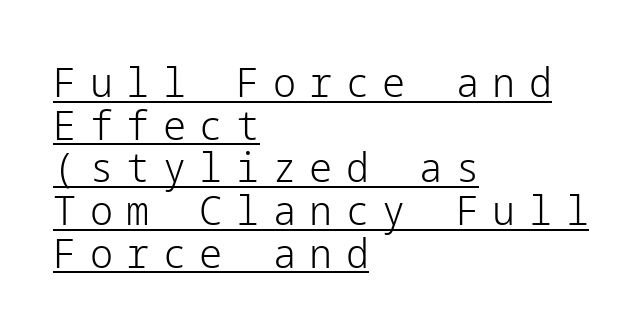
{"serif": "no", "italic": "no", "bold": "no", "weight": "light", "width": "normal", "stroke_contrast": "low", "x_height": "medium", "underline": "yes", "align": "left", "line_spacing": "tight", "line_spacing_ratio": 1.04, "letter_spacing": "wide", "letter_spacing_em": 0.33, "glyph_px": 41}
